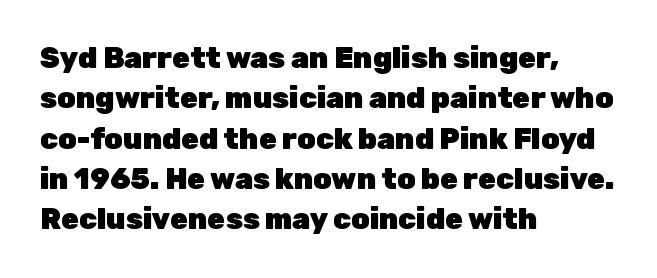
Tall strokes in this sample are plumb rather than angled. Do the characters align in a grid? No, the font is proportional. In terms of leading, this rendering sits right in the middle. Check under the words: just untouched page.
